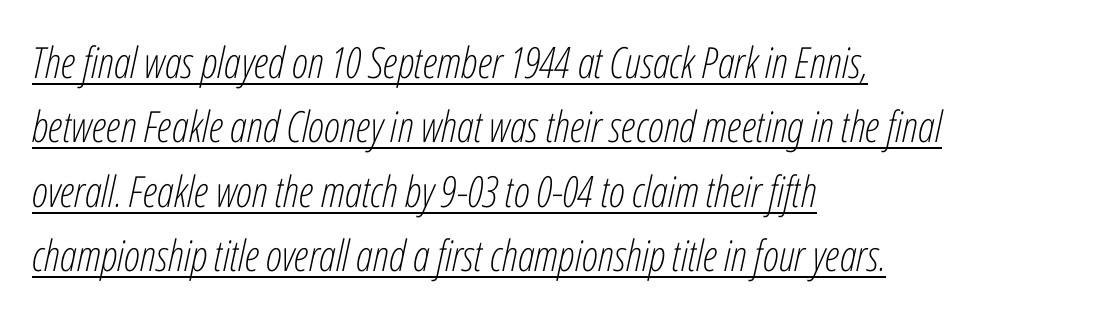
The image shows 43 px light, condensed type, italic (leaning right); set left-aligned, normal line spacing (1.5x), normal letter spacing, underlined; low stroke contrast and a medium x-height.
